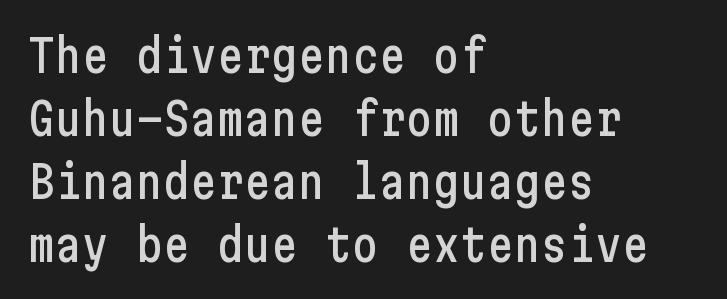
Q: Is the text italic (slanted)? A: No, it is upright.
Q: Is the typeface a serif or a sans-serif typeface? A: Sans-serif.
Q: Is the text underlined? A: No.
Q: How is the paragraph aligned? A: Left-aligned.
Q: Is the spacing between letters normal or unusually wide? A: Normal.
Q: Is the spacing between lines tight, normal or loose? A: Normal.
Q: Width (condensed, normal, or wide)? A: Condensed.
Q: Stroke contrast? A: Low.
Q: x-height? A: Medium.
